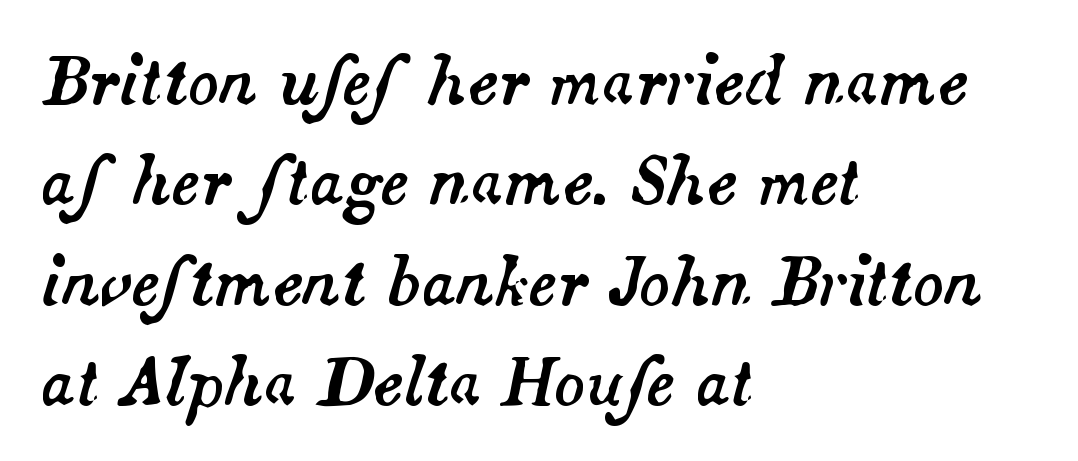
The image shows 64 px text type, italic (leaning right); set left-aligned, normal line spacing (1.57x), normal letter spacing, not underlined; medium stroke contrast and a small x-height.
